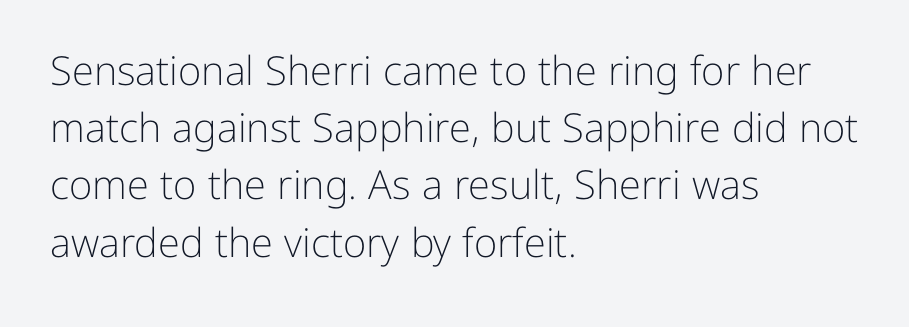
Typeset ragged right — the left edge is the straight one. Tall strokes in this sample are plumb rather than angled. Varying glyph widths throughout — classic text-font behaviour. The words here are not underlined.
